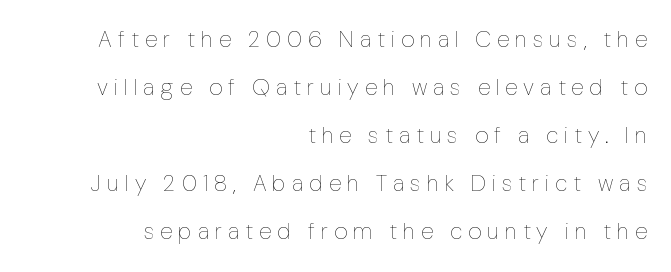
The image shows 23 px text type, upright; set right-aligned, loose line spacing (2.09x), unusually wide letter spacing (+0.26 em), not underlined.
